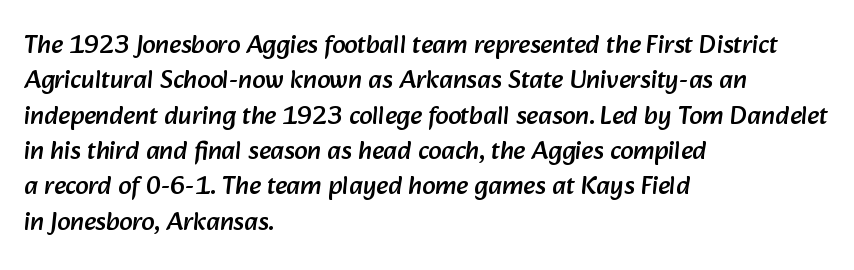
A clean baseline with only descenders dipping below it. These lines are set flush left with a ragged right edge. The rendering uses a moderate line-height, typical for paragraphs. The line texture is even and compact thanks to regular tracking.
